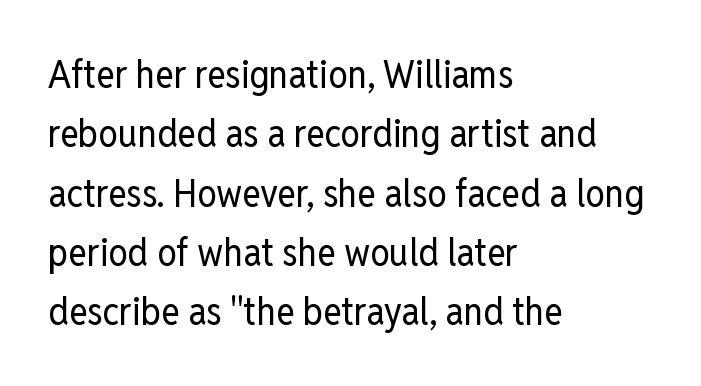
One glance says typical: line gaps are just what's usual. Regarding serifs, this sample does without them. Each line starts at the same left margin while the right side varies. The letters look calm and open, with moderate or lighter stems.
